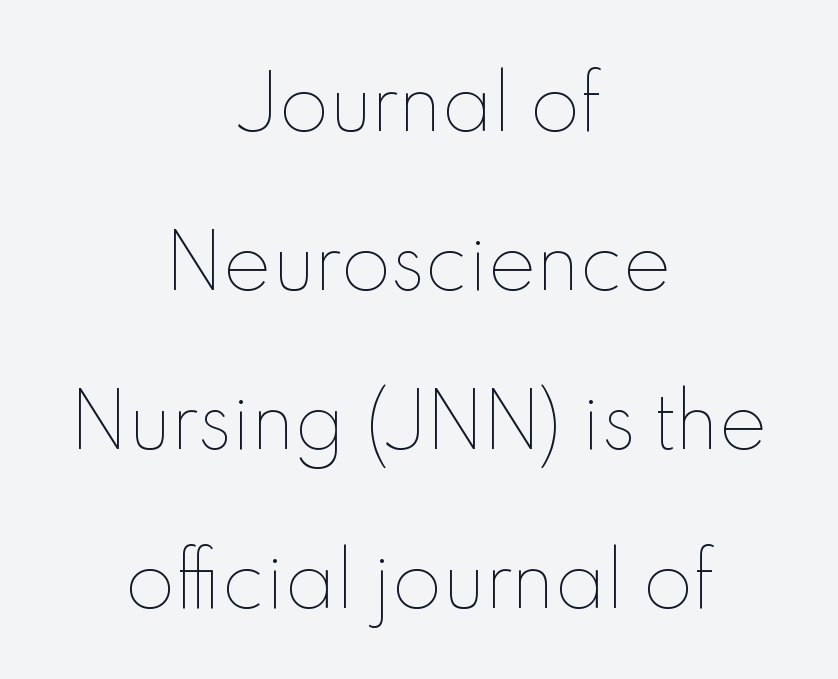
Caption: standard tracking, unaltered. Summary of weight: not heavy and not bold. Centered paragraph, ragged on both sides. Descender tails drop into unmarked territory.
